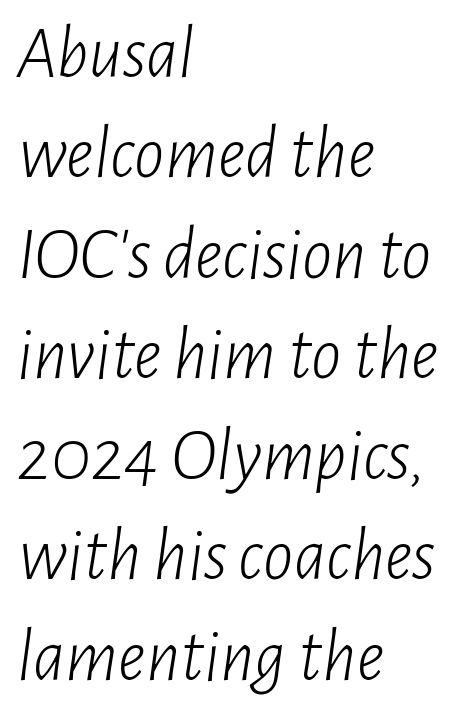
Q: Is the text bold? A: No.
Q: Is the text italic (slanted)? A: Yes, it leans right by about 7 degrees.
Q: Is the text underlined? A: No.
Q: How is the paragraph aligned? A: Left-aligned.
Q: Is the spacing between letters normal or unusually wide? A: Normal.
Q: Is the spacing between lines tight, normal or loose? A: Normal.
Q: Width (condensed, normal, or wide)? A: Condensed.
Q: Stroke contrast? A: Low.
Q: x-height? A: Medium.
Q: Monospaced? A: No.
